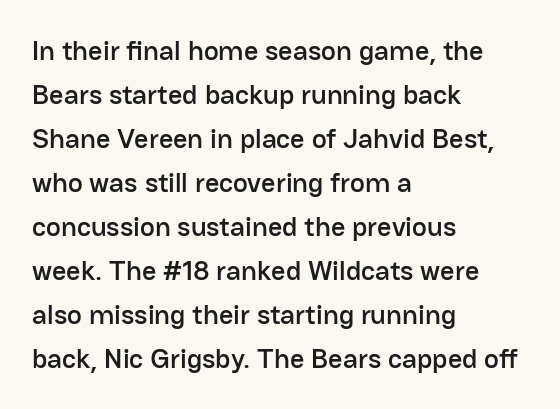
{"serif": "no", "italic": "no", "width": "normal", "stroke_contrast": "low", "x_height": "medium", "monospaced": "no", "underline": "no", "align": "left", "line_spacing": "normal", "line_spacing_ratio": 1.57, "letter_spacing": "normal", "letter_spacing_em": 0.0, "glyph_px": 28}
